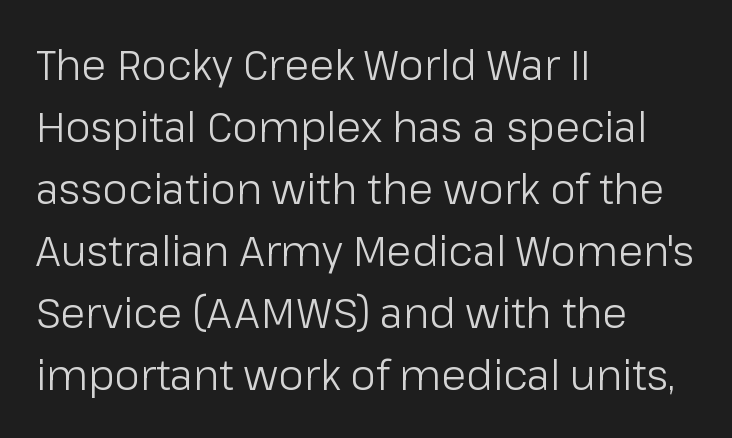
The image shows 41 px light sans-serif type, upright; set left-aligned, normal line spacing (1.51x), normal letter spacing, not underlined; low stroke contrast and a medium x-height.
